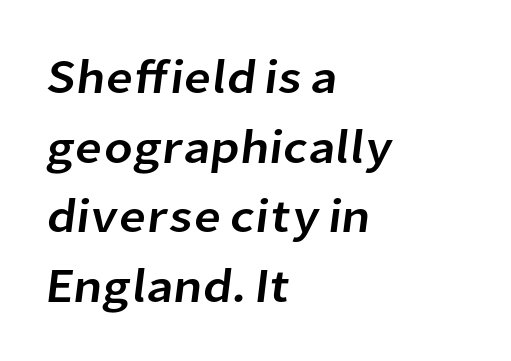
Q: Is the typeface a serif or a sans-serif typeface? A: Sans-serif.
Q: Is the text underlined? A: No.
Q: How is the paragraph aligned? A: Left-aligned.
Q: Is the spacing between letters normal or unusually wide? A: Normal.
Q: Is the spacing between lines tight, normal or loose? A: Normal.
Q: Width (condensed, normal, or wide)? A: Normal.
Q: Stroke contrast? A: Low.
Q: x-height? A: Medium.
Q: Monospaced? A: No.
